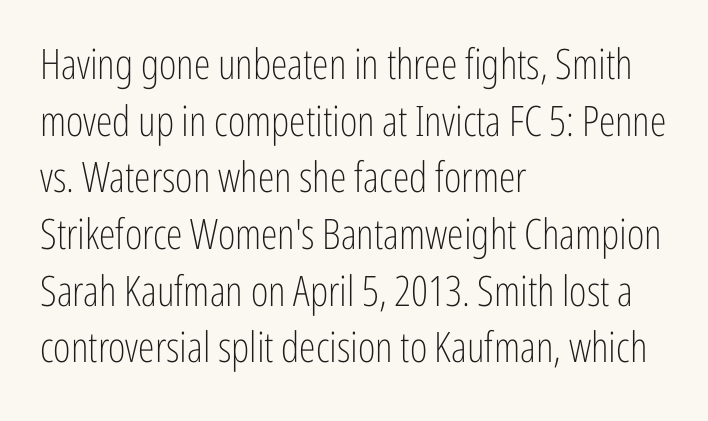
The image shows 42 px light, condensed sans-serif type, upright; set left-aligned, normal line spacing (1.35x), normal letter spacing, not underlined; low stroke contrast and a medium x-height.
